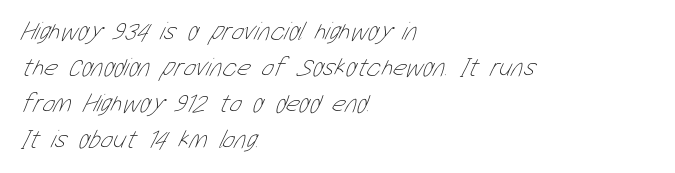
Vertical stems look standard width or narrower in stroke. Leading: standard. Each row of text sits above clean, open space. Does the copy run flush right? No — it runs flush left. Nobody touched the tracking dial on this one.
